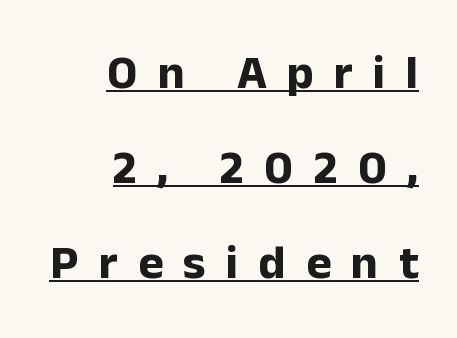
The image shows 48 px bold sans-serif type, upright; set right-aligned, loose line spacing (1.98x), unusually wide letter spacing (+0.42 em), underlined; low stroke contrast and a medium x-height.
